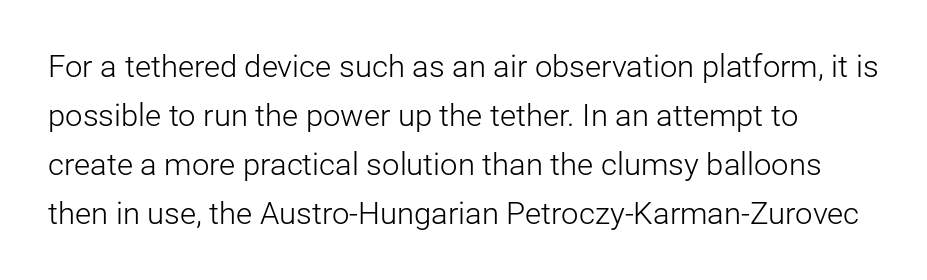
{"serif": "no", "italic": "no", "bold": "no", "weight": "light", "width": "normal", "stroke_contrast": "low", "x_height": "medium", "monospaced": "no", "underline": "no", "line_spacing": "normal", "line_spacing_ratio": 1.58, "letter_spacing": "normal", "letter_spacing_em": 0.0, "glyph_px": 31}
